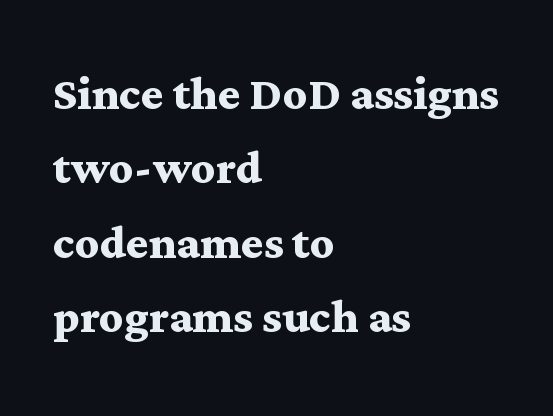
Q: Is the text bold? A: Yes.
Q: Is the text italic (slanted)? A: No, it is upright.
Q: Is the typeface a serif or a sans-serif typeface? A: Serif.
Q: Is the text underlined? A: No.
Q: How is the paragraph aligned? A: Left-aligned.
Q: Is the spacing between letters normal or unusually wide? A: Normal.
Q: Is the spacing between lines tight, normal or loose? A: Normal.
Q: Width (condensed, normal, or wide)? A: Wide.
Q: Stroke contrast? A: Medium.
Q: x-height? A: Medium.
Q: Monospaced? A: No.
